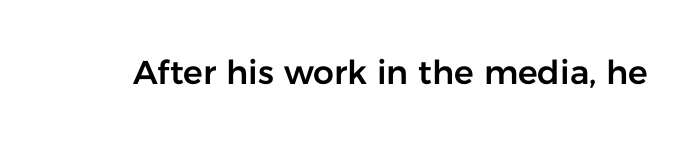
Q: Is the text italic (slanted)? A: No, it is upright.
Q: Is the typeface a serif or a sans-serif typeface? A: Sans-serif.
Q: Is the text underlined? A: No.
Q: Is the spacing between letters normal or unusually wide? A: Normal.
Q: Width (condensed, normal, or wide)? A: Normal.
Q: Stroke contrast? A: Low.
Q: x-height? A: Medium.
Q: Monospaced? A: No.
